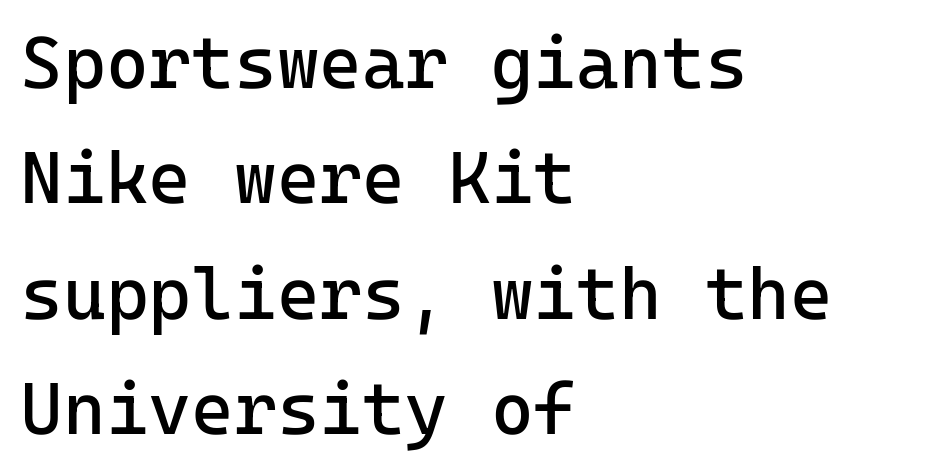
Posture: upright roman. Whoever set this chose a conventional vertical rhythm. Grotesque or geometric, the face here clearly has no serifs. Teacher's note: observe the even left margin — that is flush-left alignment. You could count columns in this text — the font is strictly monospaced. The glyphs are unaccompanied by any horizontal stroke below them.
